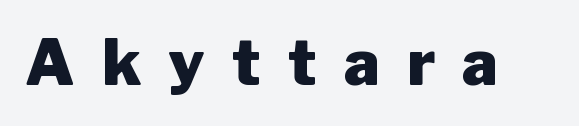
The image shows 62 px heavy sans-serif type, upright; set unusually wide letter spacing (+0.44 em), not underlined; low stroke contrast and a medium x-height.
